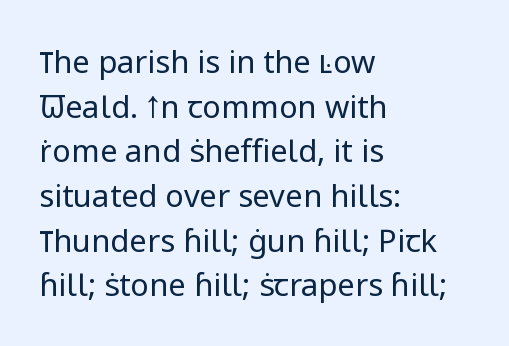
{"serif": "no", "italic": "no", "bold": "no", "weight": "regular", "width": "normal", "stroke_contrast": "low", "x_height": "medium", "monospaced": "no", "underline": "no", "align": "left", "line_spacing": "normal", "line_spacing_ratio": 1.44, "letter_spacing": "normal", "letter_spacing_em": 0.0, "glyph_px": 31}
